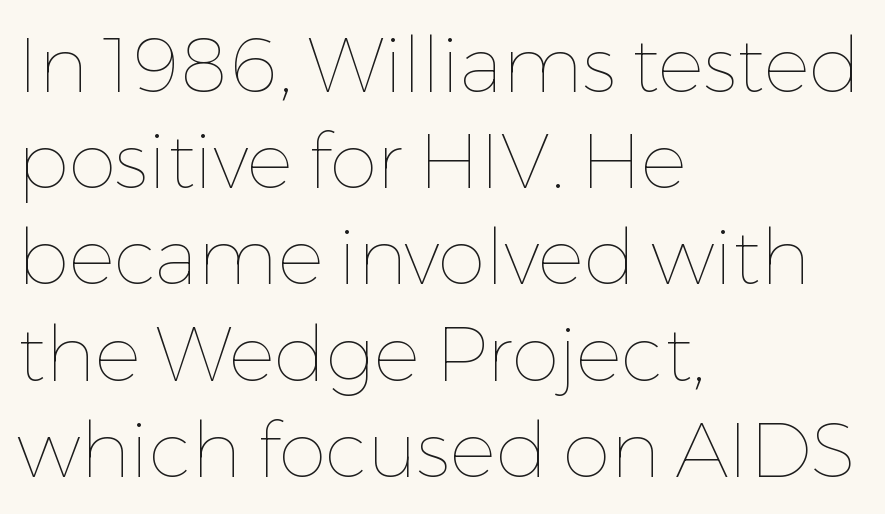
{"italic": "no", "bold": "no", "weight": "thin", "width": "normal", "stroke_contrast": "low", "x_height": "medium", "monospaced": "no", "underline": "no", "align": "left", "line_spacing": "normal", "line_spacing_ratio": 1.25, "letter_spacing": "normal", "letter_spacing_em": 0.0, "glyph_px": 77}
